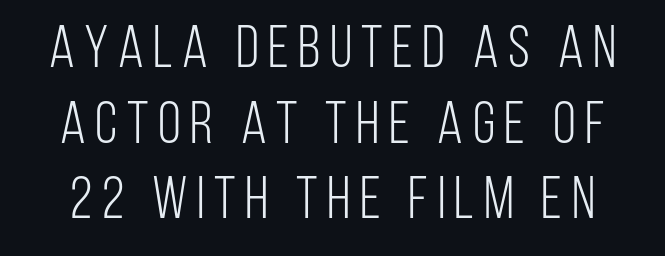
The image shows 59 px light, condensed sans-serif type, upright; set normal line spacing (1.28x), not underlined; low stroke contrast and a large x-height.
